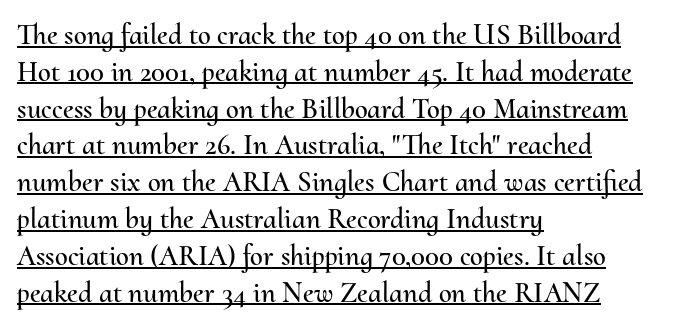
Do the characters align in a grid? No, the font is proportional. The sample's only ornament is a line tracing under the words. A typesetter would mark this as roman, not italic. Each word holds together tightly as a unit, with standard inter-letter gaps. The rows are spaced the way most documents space them.
